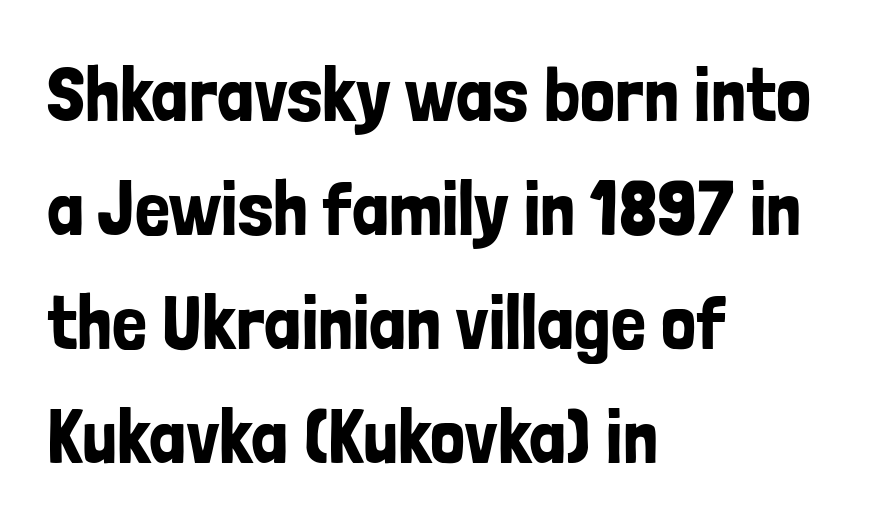
{"serif": "no", "italic": "no", "width": "condensed", "stroke_contrast": "low", "x_height": "medium", "monospaced": "no", "underline": "no", "align": "left", "line_spacing": "normal", "line_spacing_ratio": 1.46, "letter_spacing": "normal", "letter_spacing_em": 0.0, "glyph_px": 78}
